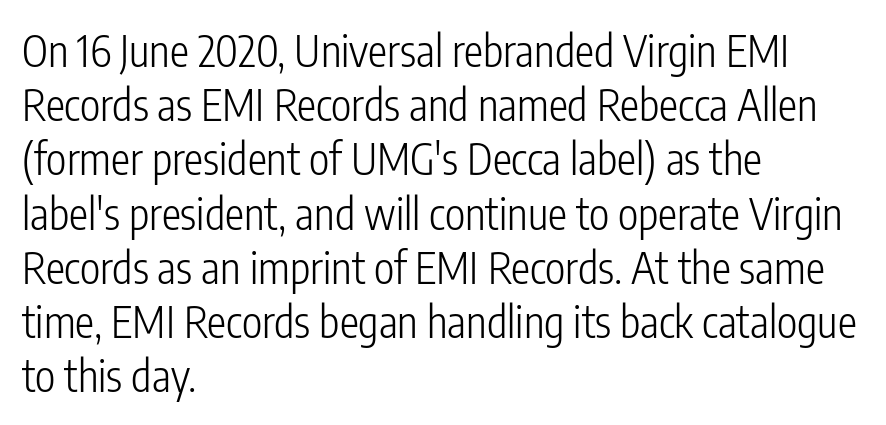
Designer's note — italics off, roman on. The text block is weighted toward the left margin, trailing off unevenly rightward. Think of a printed novel: that variable character pitch is what you see here. This rendering employs a face without finishing strokes, i.e., a sans-serif.
